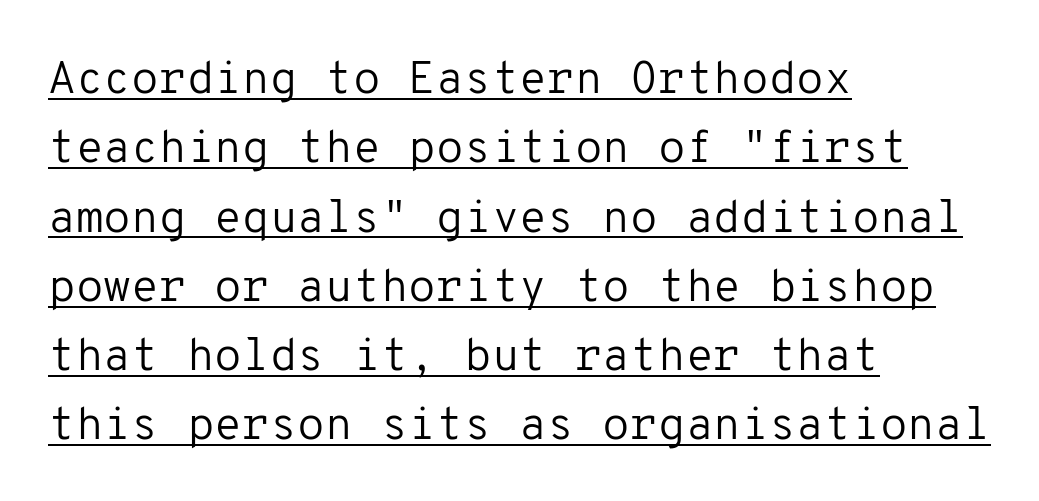
Q: Is the text bold? A: No.
Q: Is the text italic (slanted)? A: No, it is upright.
Q: Is the typeface a serif or a sans-serif typeface? A: Sans-serif.
Q: Is the text underlined? A: Yes.
Q: How is the paragraph aligned? A: Left-aligned.
Q: Is the spacing between letters normal or unusually wide? A: Normal.
Q: Is the spacing between lines tight, normal or loose? A: Normal.
Q: Width (condensed, normal, or wide)? A: Normal.
Q: Stroke contrast? A: Low.
Q: x-height? A: Medium.
Q: Monospaced? A: Yes.
